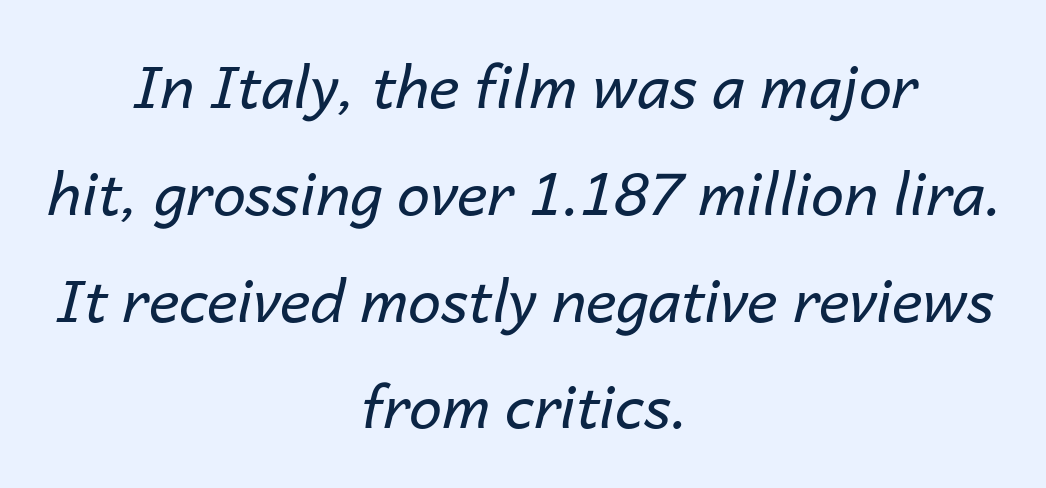
You could not count columns in this text — the font is proportionally spaced. If you folded the block vertically in half, each line would mirror itself in length. Students, note that the glyphs here touch the page at normal intervals. Each stroke keeps to a modest, everyday thickness or less. The gap between lines stays unmarked. The rendering applies a slant to the glyphs.
